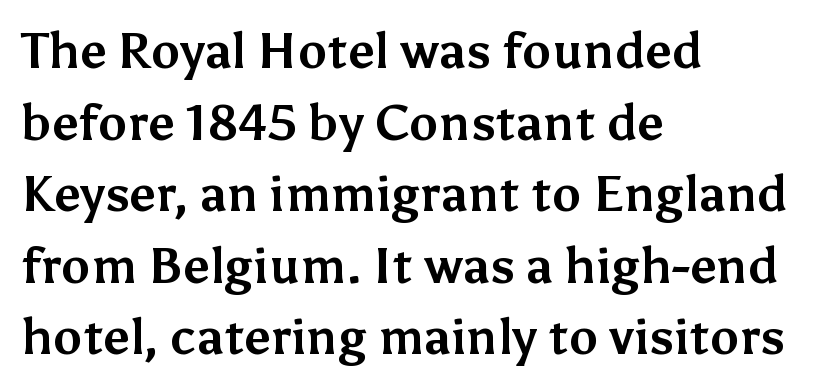
The image shows 49 px bold sans-serif type, upright; set left-aligned, normal line spacing (1.46x), normal letter spacing, not underlined; medium stroke contrast and a medium x-height.
